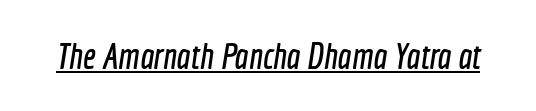
{"serif": "no", "width": "condensed", "x_height": "medium", "monospaced": "no", "underline": "yes", "letter_spacing": "normal", "letter_spacing_em": 0.0, "glyph_px": 36}
